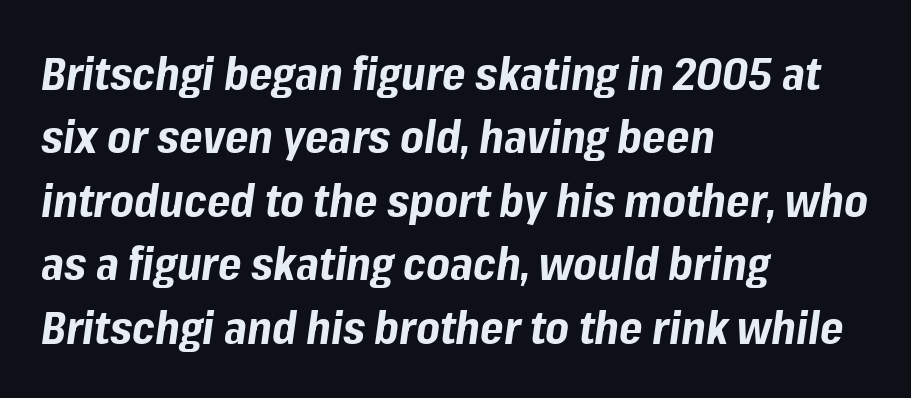
Q: Is the text bold? A: Yes.
Q: Is the text italic (slanted)? A: Yes, it leans right by about 8 degrees.
Q: Is the text underlined? A: No.
Q: How is the paragraph aligned? A: Left-aligned.
Q: Is the spacing between letters normal or unusually wide? A: Normal.
Q: Is the spacing between lines tight, normal or loose? A: Normal.
Q: Width (condensed, normal, or wide)? A: Normal.
Q: Stroke contrast? A: Low.
Q: x-height? A: Medium.
Q: Monospaced? A: No.
